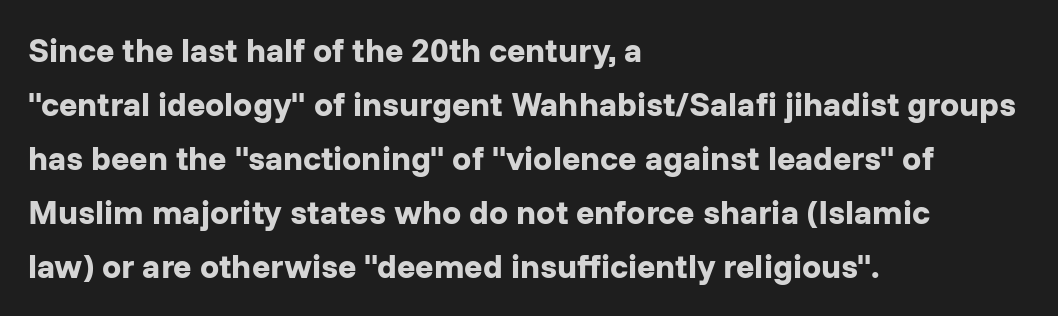
The image shows 34 px bold sans-serif type, upright; set left-aligned, normal line spacing (1.59x), normal letter spacing, not underlined; low stroke contrast and a medium x-height.
